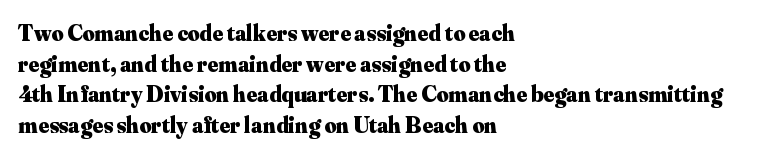
{"italic": "no", "bold": "yes", "underline": "no", "align": "left", "line_spacing": "normal", "line_spacing_ratio": 1.33, "letter_spacing": "normal", "letter_spacing_em": 0.0, "glyph_px": 23}
